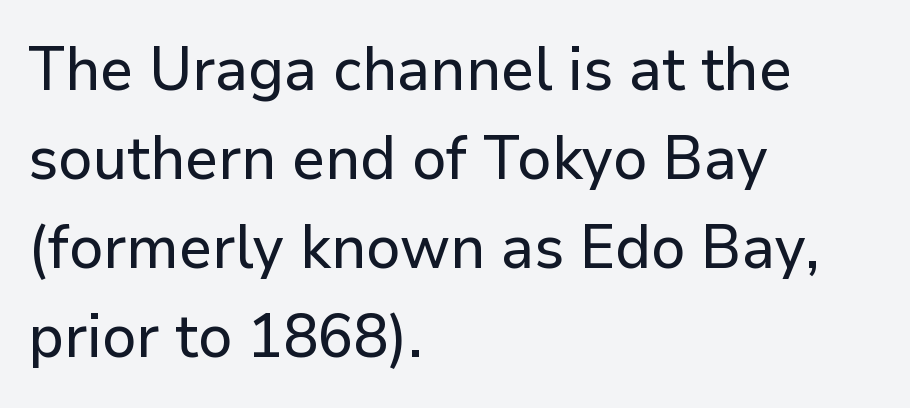
Q: Is the text italic (slanted)? A: No, it is upright.
Q: Is the typeface a serif or a sans-serif typeface? A: Sans-serif.
Q: Is the text underlined? A: No.
Q: How is the paragraph aligned? A: Left-aligned.
Q: Is the spacing between letters normal or unusually wide? A: Normal.
Q: Is the spacing between lines tight, normal or loose? A: Normal.
Q: Width (condensed, normal, or wide)? A: Normal.
Q: Stroke contrast? A: Low.
Q: x-height? A: Medium.
Q: Monospaced? A: No.
